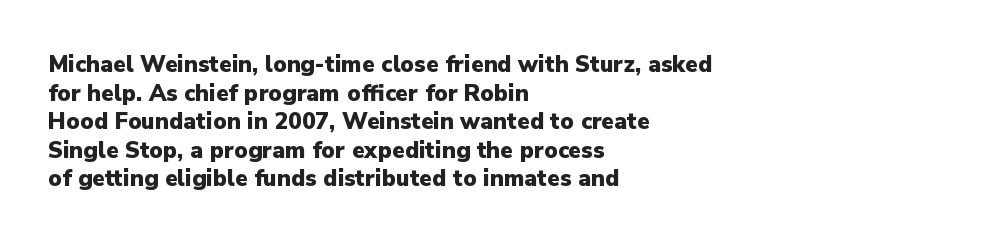
Q: Is the text bold? A: Yes.
Q: Is the text italic (slanted)? A: No, it is upright.
Q: Is the text underlined? A: No.
Q: How is the paragraph aligned? A: Left-aligned.
Q: Is the spacing between letters normal or unusually wide? A: Normal.
